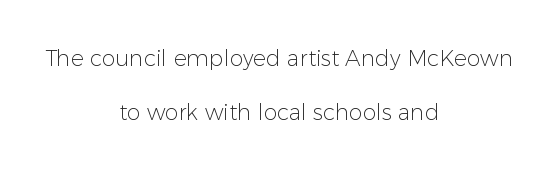
Q: Is the text bold? A: No.
Q: Is the text italic (slanted)? A: No, it is upright.
Q: Is the text underlined? A: No.
Q: How is the paragraph aligned? A: Centered.
Q: Is the spacing between letters normal or unusually wide? A: Normal.
Q: Is the spacing between lines tight, normal or loose? A: Loose.
